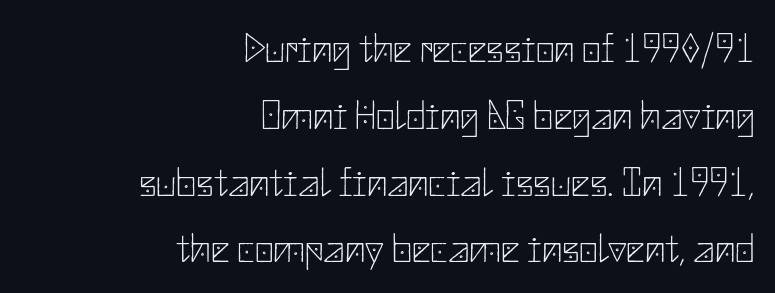
Q: Is the text bold? A: No.
Q: Is the text italic (slanted)? A: No, it is upright.
Q: Is the typeface a serif or a sans-serif typeface? A: Sans-serif.
Q: Is the text underlined? A: No.
Q: How is the paragraph aligned? A: Right-aligned.
Q: Is the spacing between letters normal or unusually wide? A: Normal.
Q: Is the spacing between lines tight, normal or loose? A: Normal.
Q: Width (condensed, normal, or wide)? A: Normal.
Q: Stroke contrast? A: Low.
Q: x-height? A: Small.
